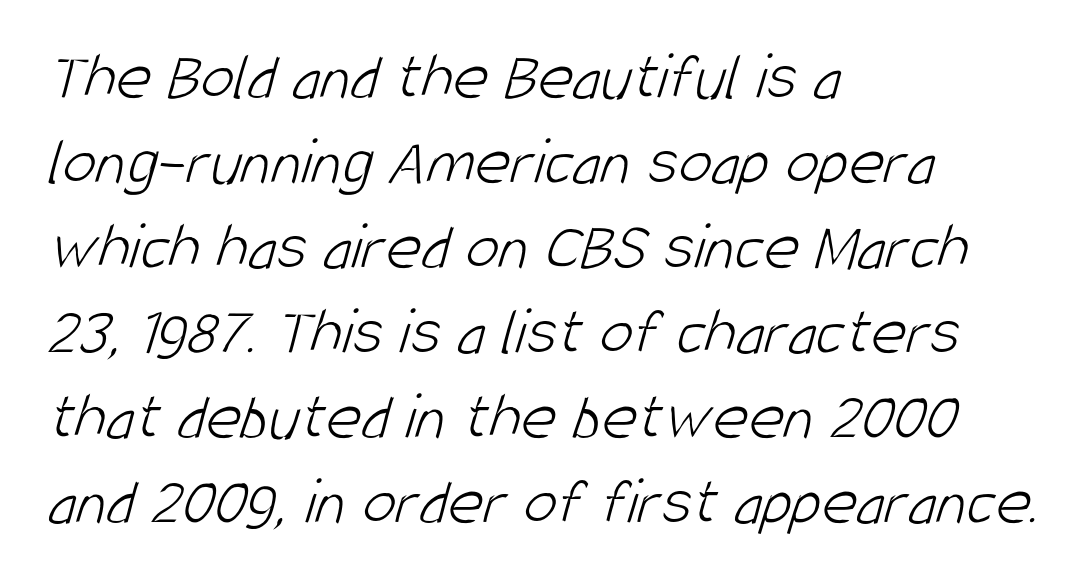
The image shows 68 px light, condensed sans-serif type; set left-aligned, normal line spacing (1.25x), normal letter spacing, not underlined; low stroke contrast and a large x-height.
